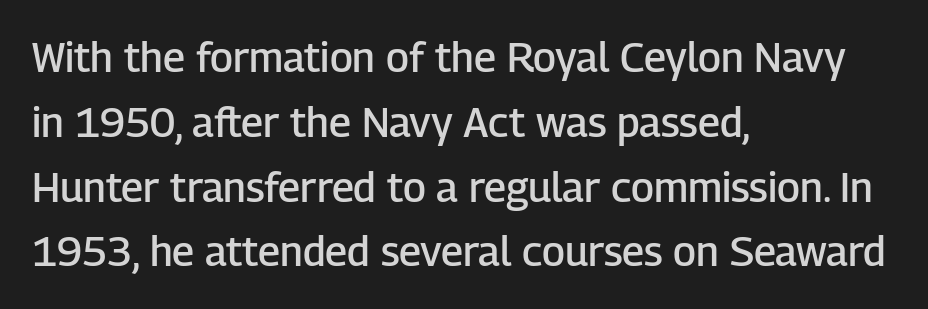
Q: Is the text bold? A: Semi-bold.
Q: Is the text italic (slanted)? A: No, it is upright.
Q: Is the typeface a serif or a sans-serif typeface? A: Sans-serif.
Q: Is the text underlined? A: No.
Q: How is the paragraph aligned? A: Left-aligned.
Q: Is the spacing between letters normal or unusually wide? A: Normal.
Q: Is the spacing between lines tight, normal or loose? A: Normal.
Q: Width (condensed, normal, or wide)? A: Normal.
Q: Stroke contrast? A: Low.
Q: x-height? A: Medium.
Q: Monospaced? A: No.
